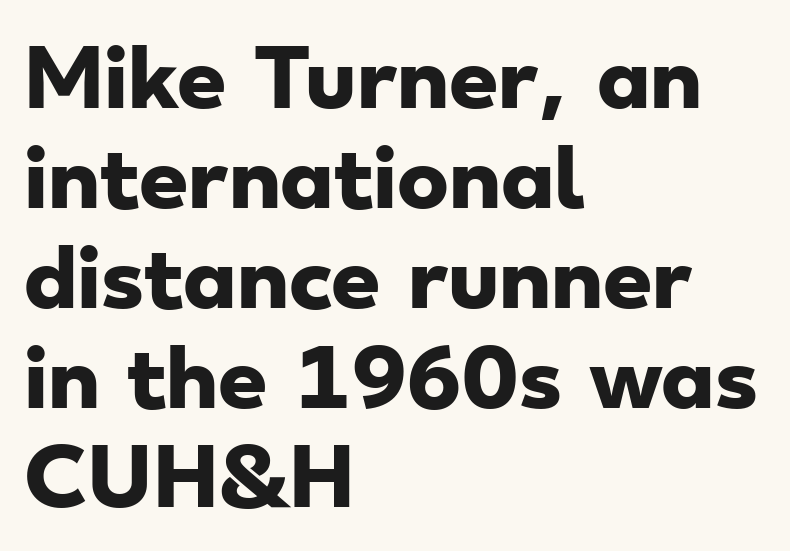
Q: Is the text bold? A: Yes.
Q: Is the typeface a serif or a sans-serif typeface? A: Sans-serif.
Q: Is the text underlined? A: No.
Q: How is the paragraph aligned? A: Left-aligned.
Q: Is the spacing between letters normal or unusually wide? A: Normal.
Q: Is the spacing between lines tight, normal or loose? A: Normal.
Q: Width (condensed, normal, or wide)? A: Wide.
Q: Stroke contrast? A: Low.
Q: x-height? A: Small.
Q: Monospaced? A: No.
